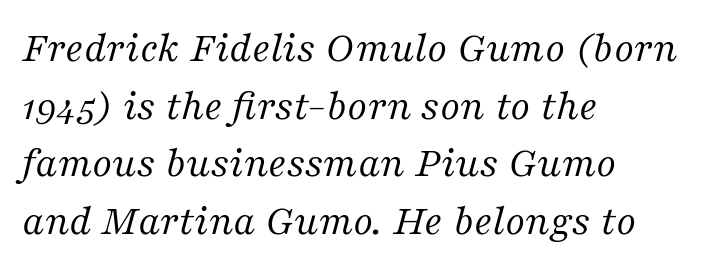
The font is comparable to plain body text, perhaps lighter. The horizontal fit of the characters is conventional and even. The lines sit at an ordinary, default distance from one another. Tall strokes in this sample are angled rather than plumb. What kind of face is this? One with serifs.
